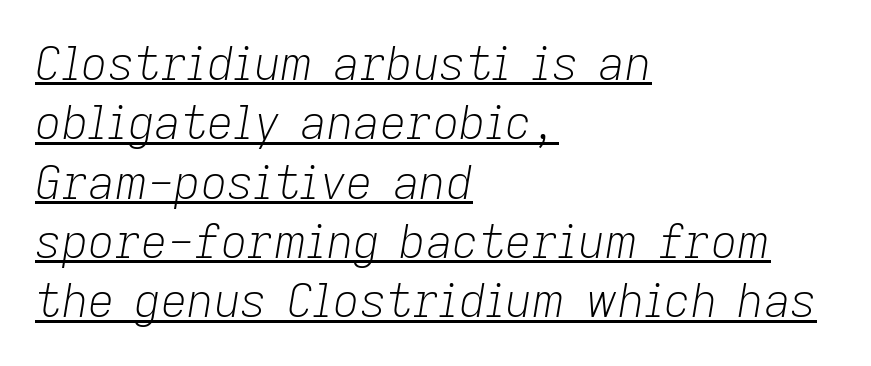
Q: Is the text bold? A: No.
Q: Is the text italic (slanted)? A: Yes, it leans right by about 9 degrees.
Q: Is the text underlined? A: Yes.
Q: How is the paragraph aligned? A: Left-aligned.
Q: Is the spacing between letters normal or unusually wide? A: Normal.
Q: Is the spacing between lines tight, normal or loose? A: Normal.
Q: Width (condensed, normal, or wide)? A: Normal.
Q: Stroke contrast? A: Low.
Q: x-height? A: Medium.
Q: Monospaced? A: No.
